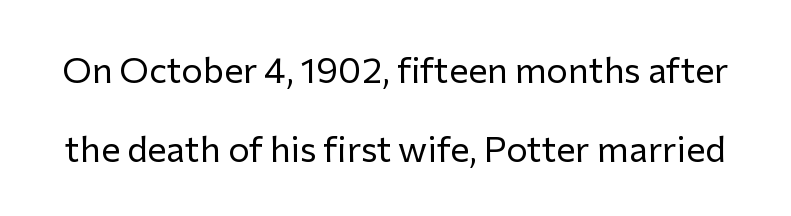
Q: Is the text bold? A: No.
Q: Is the text italic (slanted)? A: No, it is upright.
Q: Is the typeface a serif or a sans-serif typeface? A: Sans-serif.
Q: Is the text underlined? A: No.
Q: Is the spacing between letters normal or unusually wide? A: Normal.
Q: Is the spacing between lines tight, normal or loose? A: Loose.
Q: Width (condensed, normal, or wide)? A: Normal.
Q: Stroke contrast? A: Low.
Q: x-height? A: Medium.
Q: Monospaced? A: No.
